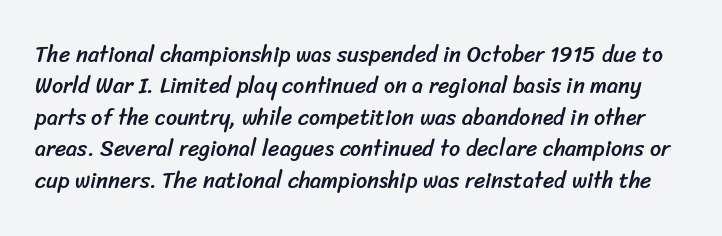
Q: Is the text underlined? A: No.
Q: Is the spacing between letters normal or unusually wide? A: Normal.
Q: Is the spacing between lines tight, normal or loose? A: Normal.
